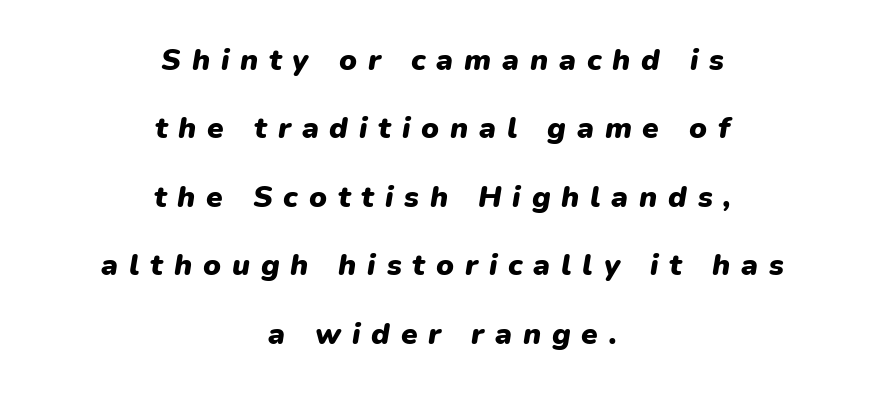
Italic? Definitely — the glyphs are oblique. Check the space under the baseline: it is left empty. Looks like regular typesetting: each glyph gets only the width it needs. Leading is clearly above the norm, producing a sparse column.
